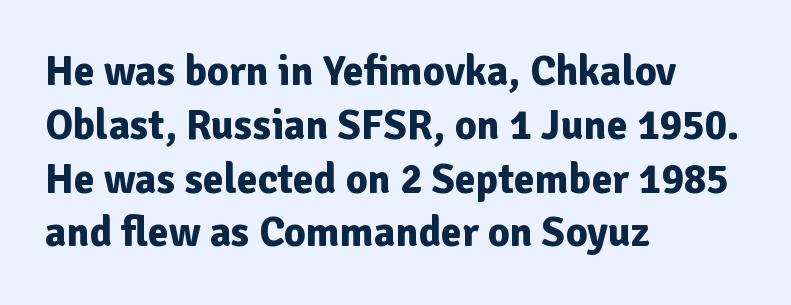
{"serif": "no", "italic": "no", "bold": "yes", "weight": "bold", "width": "normal", "stroke_contrast": "low", "x_height": "medium", "monospaced": "no", "underline": "no", "align": "left", "line_spacing": "normal", "line_spacing_ratio": 1.28, "letter_spacing": "normal", "letter_spacing_em": 0.0, "glyph_px": 42}
